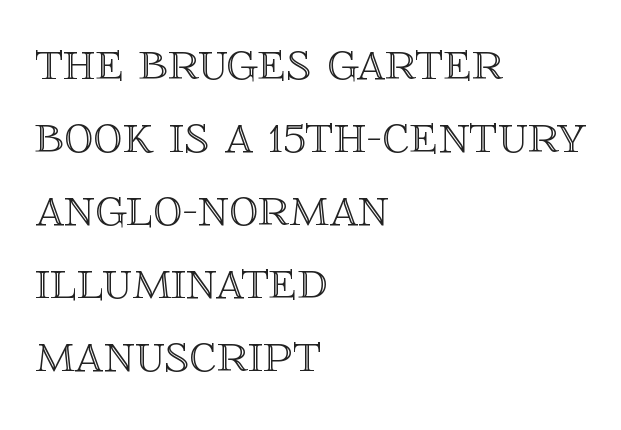
Q: Is the text italic (slanted)? A: No, it is upright.
Q: Is the text underlined? A: No.
Q: How is the paragraph aligned? A: Left-aligned.
Q: Is the spacing between letters normal or unusually wide? A: Normal.
Q: Is the spacing between lines tight, normal or loose? A: Normal.
Q: Width (condensed, normal, or wide)? A: Normal.
Q: x-height? A: Large.
Q: Monospaced? A: No.
